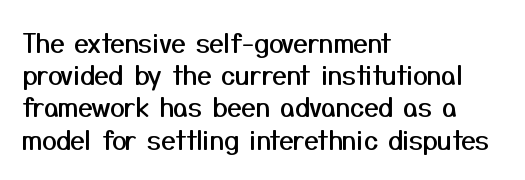
{"italic": "no", "underline": "no", "align": "left", "line_spacing_ratio": 1.24, "letter_spacing": "normal", "letter_spacing_em": 0.0, "glyph_px": 26}
